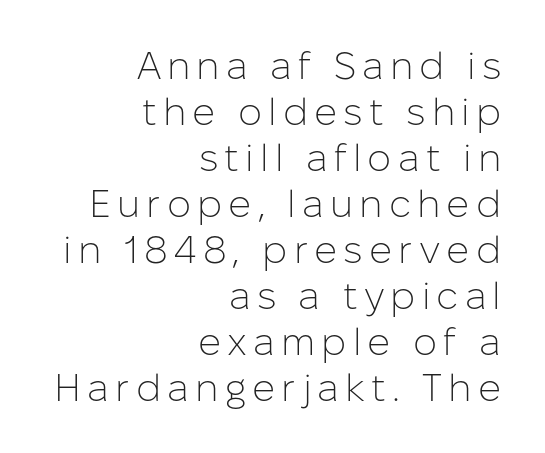
Q: Is the text bold? A: No.
Q: Is the text italic (slanted)? A: No, it is upright.
Q: Is the typeface a serif or a sans-serif typeface? A: Sans-serif.
Q: Is the text underlined? A: No.
Q: How is the paragraph aligned? A: Right-aligned.
Q: Width (condensed, normal, or wide)? A: Normal.
Q: Stroke contrast? A: Low.
Q: x-height? A: Medium.
Q: Monospaced? A: No.
